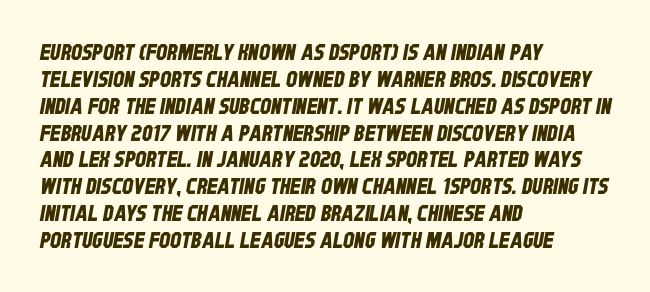
Q: Is the text underlined? A: No.
Q: How is the paragraph aligned? A: Left-aligned.
Q: Is the spacing between letters normal or unusually wide? A: Normal.
